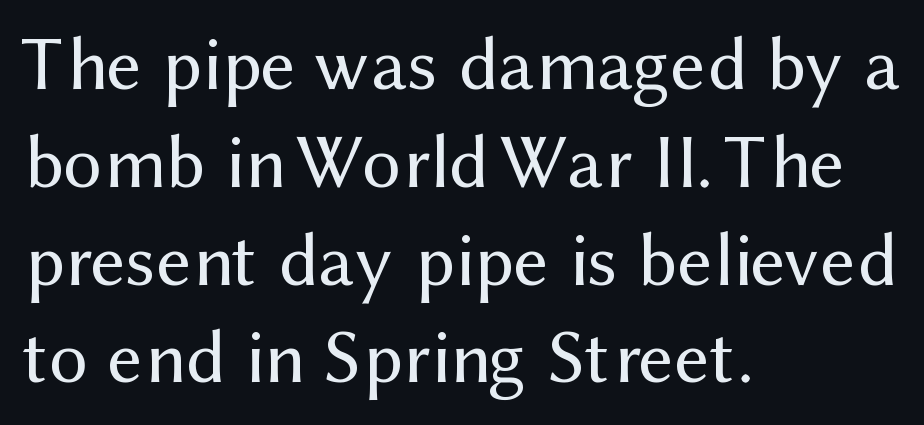
The image shows 77 px regular-weight sans-serif type, upright; set left-aligned, normal line spacing (1.27x), normal letter spacing, not underlined; medium stroke contrast and a medium x-height.
